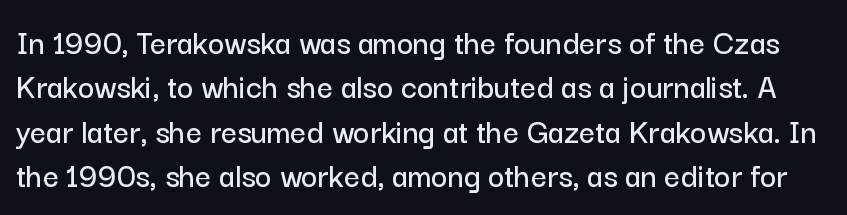
The image shows 35 px sans-serif type, upright; set normal line spacing (1.27x), normal letter spacing, not underlined; low stroke contrast and a medium x-height.
